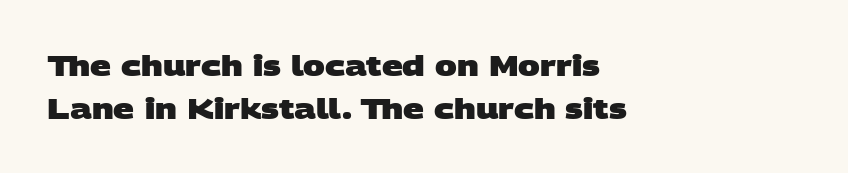
Summary of weight: heavy, a full bold. The rendering shows plain stroke endings on the letterforms — a sans-serif design. Does extra space separate the letters? No, they use regular spacing. Does the leading feel generous? No, just average. Spacing verdict: proportional, widths tailored to each character. The space directly below the letters is spotless.
